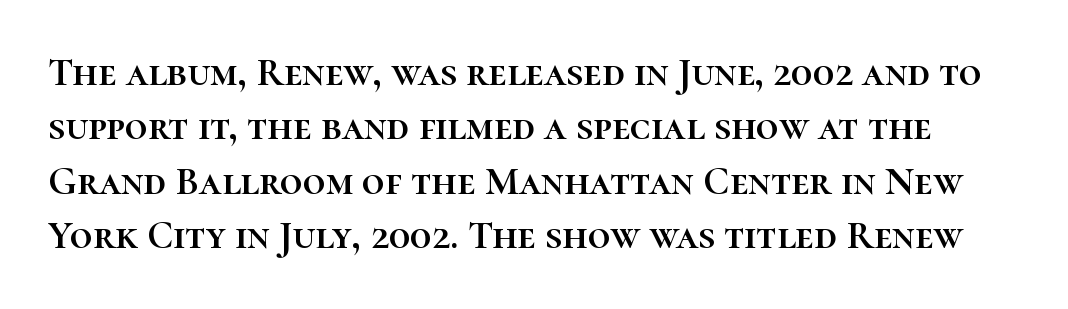
{"italic": "no", "width": "normal", "stroke_contrast": "high", "x_height": "medium", "monospaced": "no", "underline": "no", "line_spacing": "normal", "line_spacing_ratio": 1.36, "letter_spacing": "normal", "letter_spacing_em": 0.0, "glyph_px": 40}
